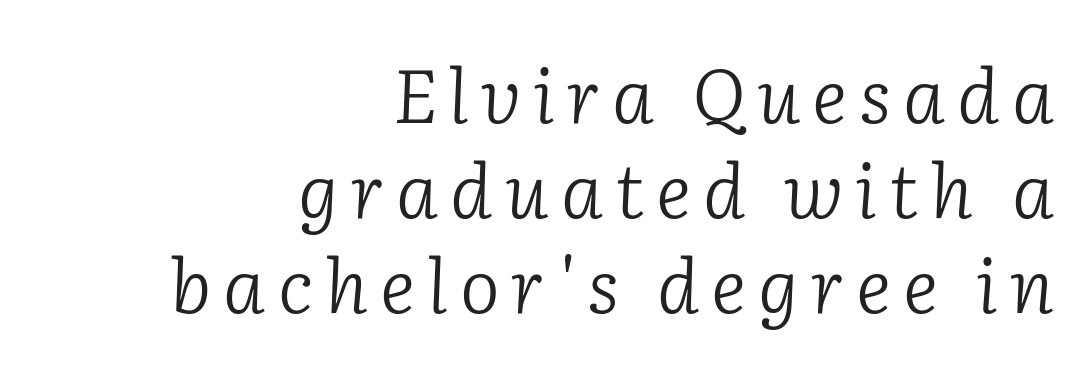
The image shows 75 px light serif type, italic (leaning right); set right-aligned, normal line spacing (1.27x), not underlined; low stroke contrast and a medium x-height.
